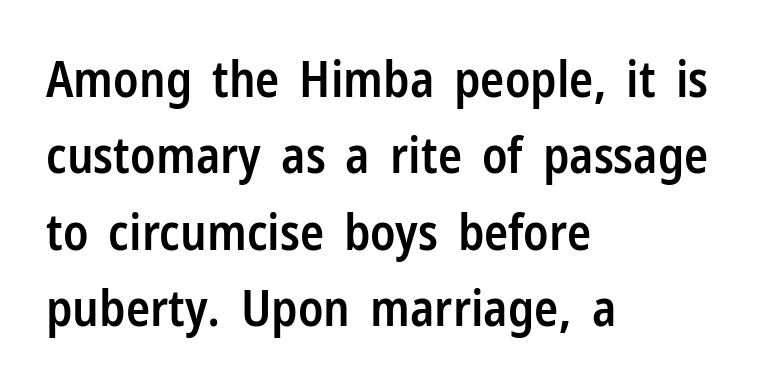
Q: Is the text bold? A: Semi-bold.
Q: Is the text italic (slanted)? A: No, it is upright.
Q: Is the typeface a serif or a sans-serif typeface? A: Sans-serif.
Q: Is the text underlined? A: No.
Q: How is the paragraph aligned? A: Left-aligned.
Q: Is the spacing between letters normal or unusually wide? A: Normal.
Q: Is the spacing between lines tight, normal or loose? A: Normal.
Q: Width (condensed, normal, or wide)? A: Condensed.
Q: Stroke contrast? A: Low.
Q: x-height? A: Medium.
Q: Monospaced? A: No.
